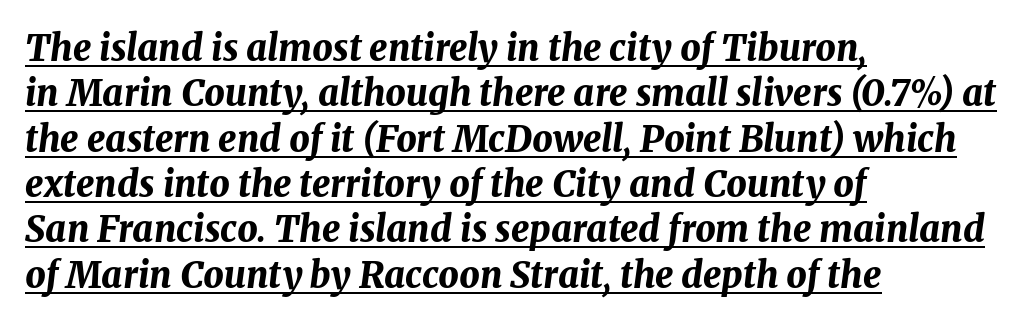
Compared with typical body copy, the letter spacing here is the same. One glance says typical: line gaps are just what's usual. On the weight axis this lands at bold, roughly 700. Do the characters align in a grid? No, the font is proportional. The passage is arranged the way most books set body copy — flush left.
